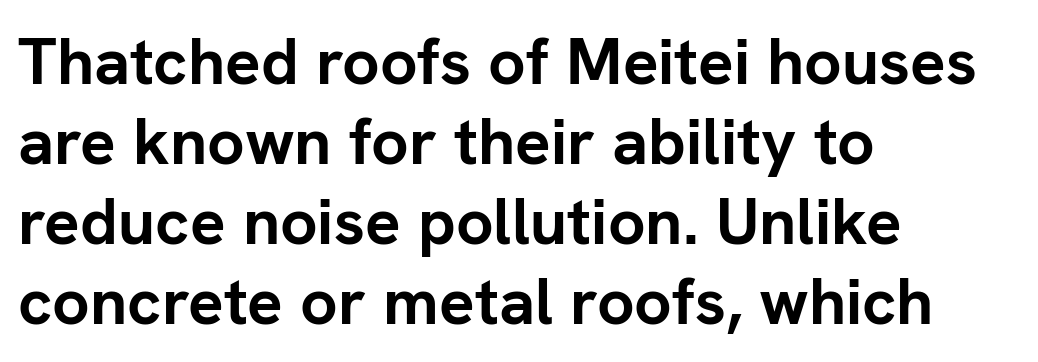
The image shows 66 px semibold sans-serif type, upright; set left-aligned, line spacing 1.21x, normal letter spacing, not underlined; low stroke contrast and a medium x-height.
